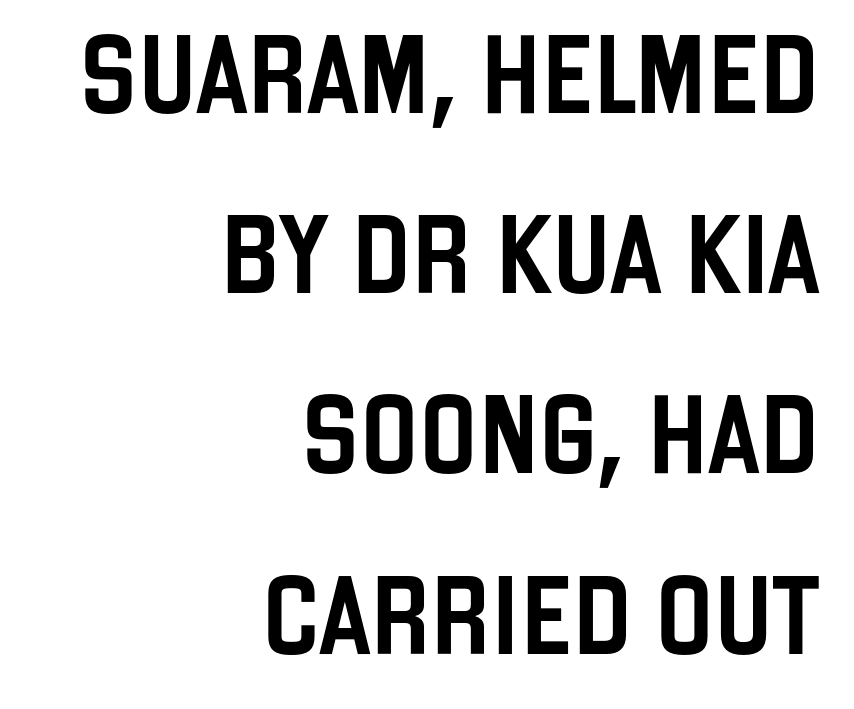
The image shows 78 px condensed sans-serif type, upright; set right-aligned, loose line spacing (2.31x), normal letter spacing, not underlined; low stroke contrast and a large x-height.
